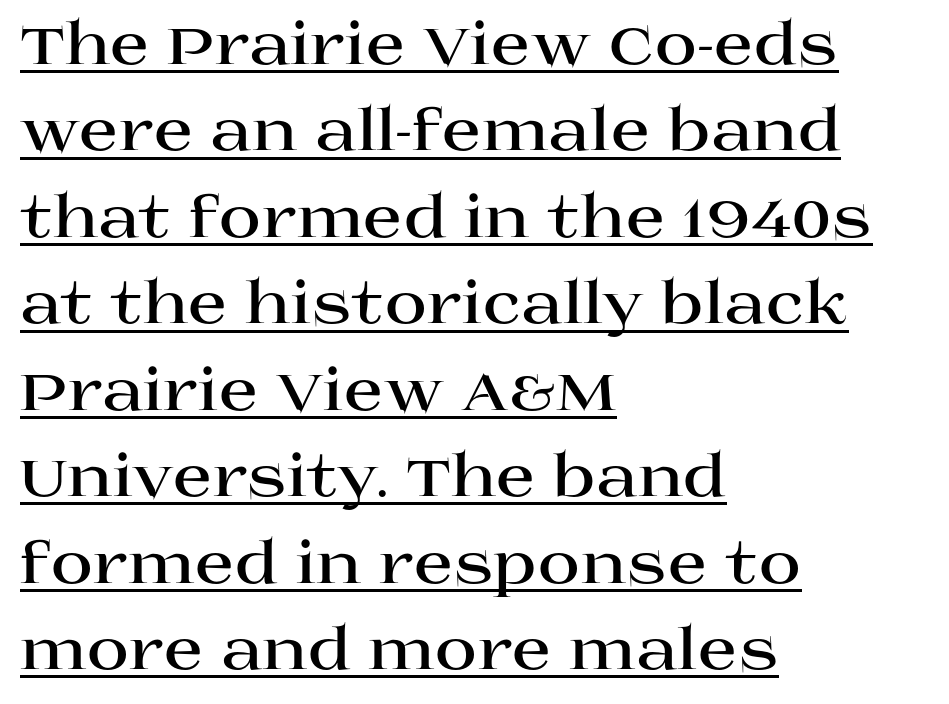
Q: Is the text bold? A: Yes.
Q: Is the text italic (slanted)? A: No, it is upright.
Q: Is the typeface a serif or a sans-serif typeface? A: Serif.
Q: Is the text underlined? A: Yes.
Q: How is the paragraph aligned? A: Left-aligned.
Q: Is the spacing between letters normal or unusually wide? A: Normal.
Q: Is the spacing between lines tight, normal or loose? A: Normal.
Q: Width (condensed, normal, or wide)? A: Wide.
Q: Stroke contrast? A: High.
Q: x-height? A: Large.
Q: Monospaced? A: No.
